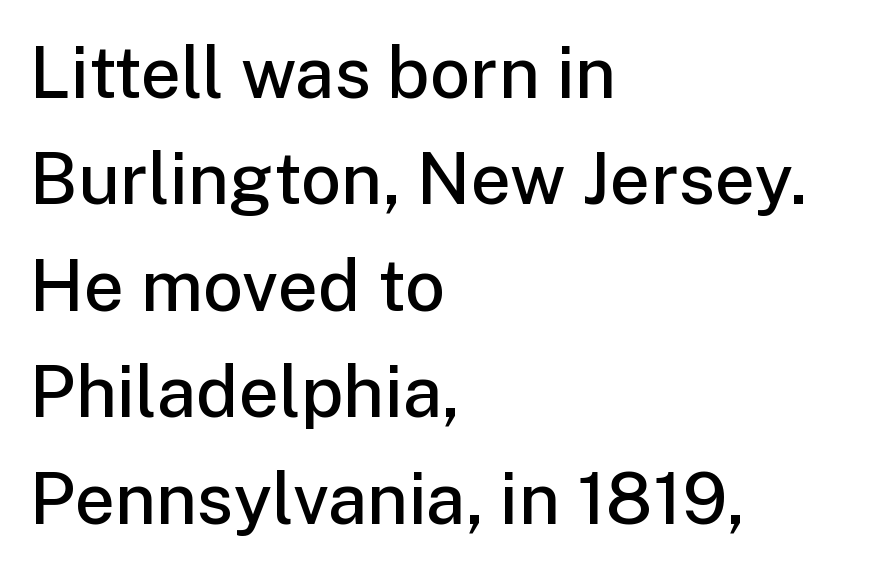
{"serif": "no", "italic": "no", "bold": "semi", "weight": "semibold", "width": "normal", "stroke_contrast": "low", "x_height": "medium", "monospaced": "no", "underline": "no", "align": "left", "line_spacing": "normal", "line_spacing_ratio": 1.5, "letter_spacing": "normal", "letter_spacing_em": 0.0, "glyph_px": 71}
